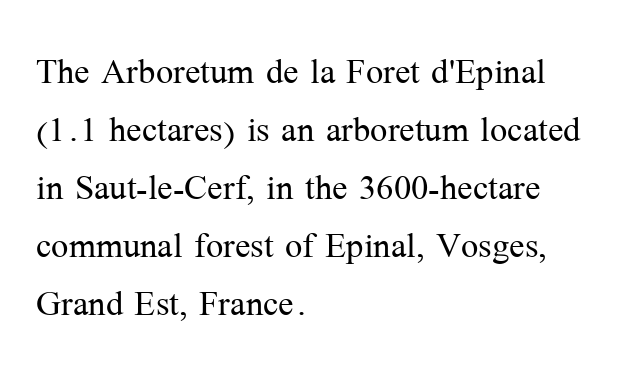
{"serif": "yes", "italic": "no", "bold": "no", "weight": "light", "width": "normal", "stroke_contrast": "medium", "x_height": "medium", "monospaced": "no", "underline": "no", "align": "left", "line_spacing": "normal", "line_spacing_ratio": 1.26, "letter_spacing": "normal", "letter_spacing_em": 0.0, "glyph_px": 46}
